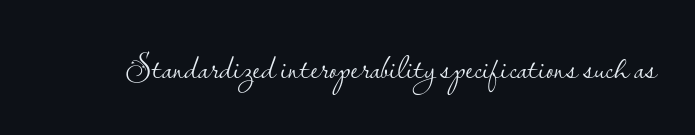
Q: Is the text bold? A: No.
Q: Is the text italic (slanted)? A: Yes.
Q: Is the typeface a serif or a sans-serif typeface? A: Sans-serif.
Q: Is the text underlined? A: No.
Q: Is the spacing between letters normal or unusually wide? A: Normal.
Q: Width (condensed, normal, or wide)? A: Normal.
Q: Stroke contrast? A: Low.
Q: x-height? A: Small.
Q: Monospaced? A: No.
